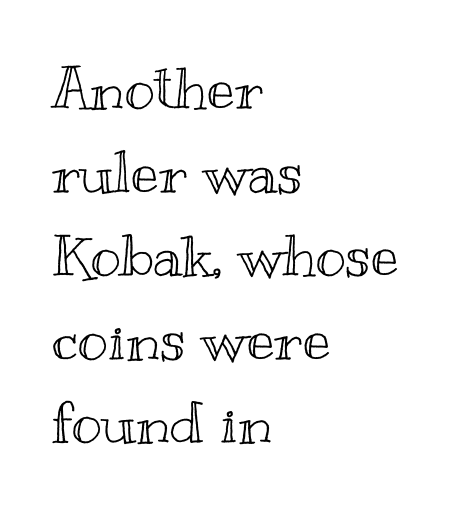
Q: Is the text italic (slanted)? A: No, it is upright.
Q: Is the text underlined? A: No.
Q: How is the paragraph aligned? A: Left-aligned.
Q: Is the spacing between letters normal or unusually wide? A: Normal.
Q: Is the spacing between lines tight, normal or loose? A: Normal.
Q: Width (condensed, normal, or wide)? A: Wide.
Q: x-height? A: Small.
Q: Monospaced? A: No.
